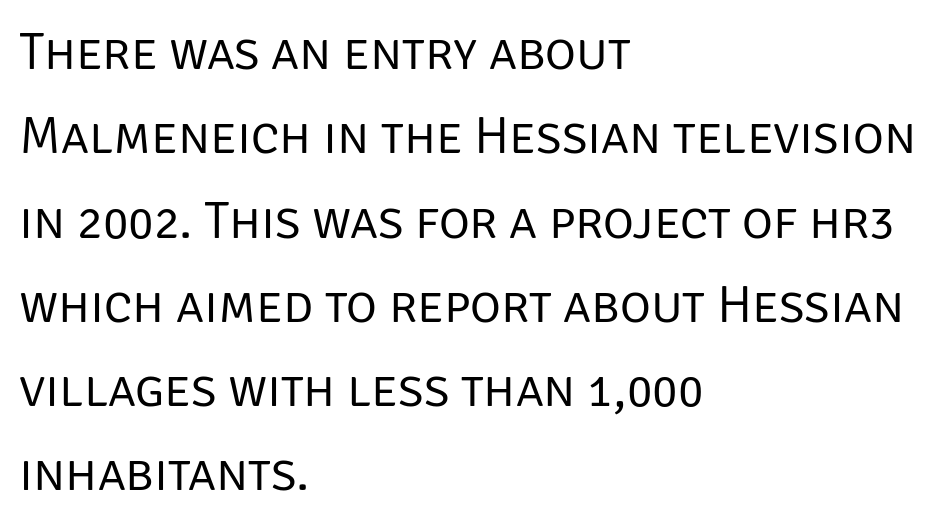
Q: Is the text bold? A: No.
Q: Is the text italic (slanted)? A: No, it is upright.
Q: Is the typeface a serif or a sans-serif typeface? A: Sans-serif.
Q: Is the text underlined? A: No.
Q: How is the paragraph aligned? A: Left-aligned.
Q: Is the spacing between letters normal or unusually wide? A: Normal.
Q: Is the spacing between lines tight, normal or loose? A: Normal.
Q: Width (condensed, normal, or wide)? A: Normal.
Q: Stroke contrast? A: Low.
Q: x-height? A: Large.
Q: Monospaced? A: No.
